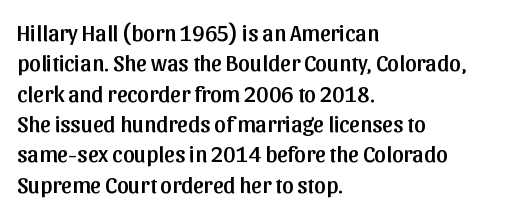
{"italic": "no", "underline": "no", "align": "left", "line_spacing": "normal", "line_spacing_ratio": 1.32, "letter_spacing": "normal", "letter_spacing_em": 0.0, "glyph_px": 23}
